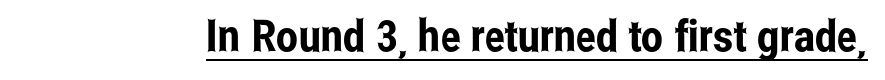
Posture: upright roman. The passage shown is underscored from start to finish. Proportional: the letters do not fall into vertical columns. Spacing between characters is what you'd get straight out of the box. The face used here is a sans, in the tradition of grotesques and geometrics.
